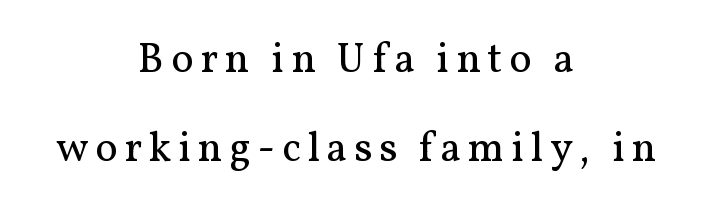
Italic? Not at all — the glyphs are vertical. Short and long lines alike share a common midpoint. Spacing verdict: proportional, widths tailored to each character. The leading is generous, giving the passage an open texture. The designer went with a serif here, giving each stem small feet.
